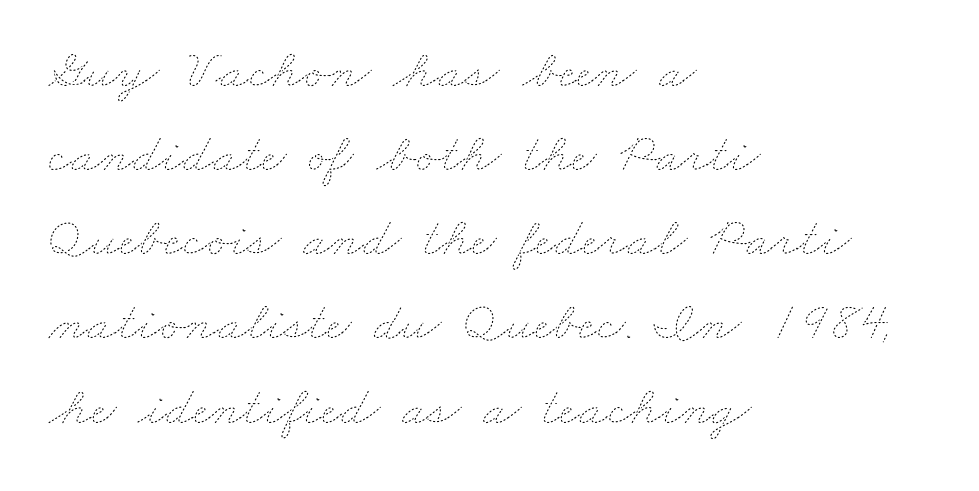
Q: Is the text bold? A: No.
Q: Is the text underlined? A: No.
Q: How is the paragraph aligned? A: Left-aligned.
Q: Is the spacing between letters normal or unusually wide? A: Normal.
Q: Is the spacing between lines tight, normal or loose? A: Normal.
Q: Width (condensed, normal, or wide)? A: Wide.
Q: Stroke contrast? A: Low.
Q: x-height? A: Small.
Q: Monospaced? A: No.
